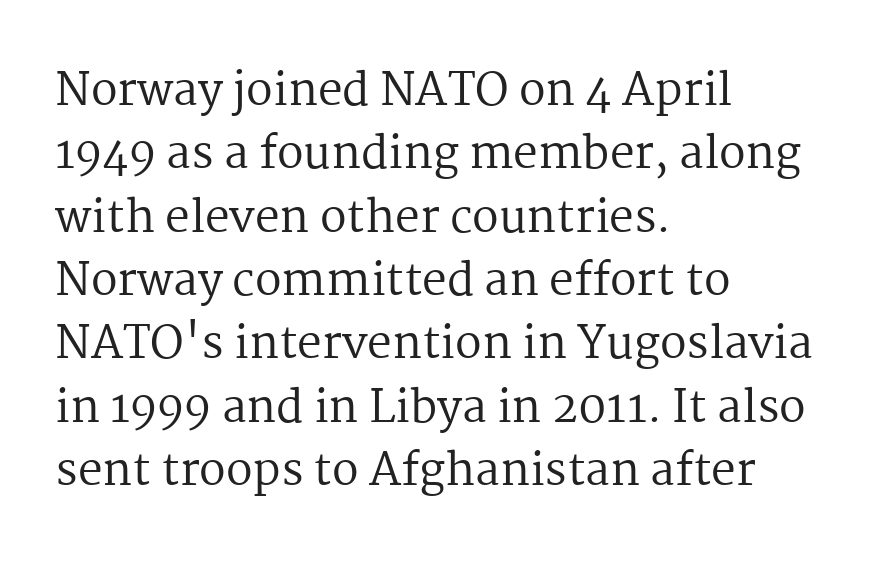
The image shows 44 px regular-weight serif type, upright; set left-aligned, normal line spacing (1.44x), normal letter spacing, not underlined; medium stroke contrast and a medium x-height.
